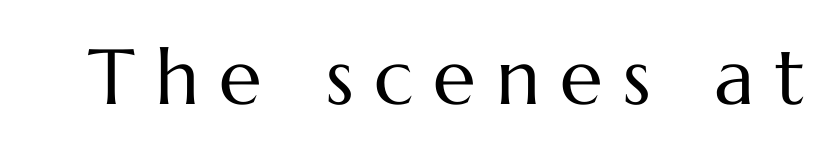
The letters advance in unequal steps, a hallmark of proportional type. There is plenty of visible air inserted between adjacent glyphs. The strip under each line holds only bare page. No chunkiness to these letters — they're not bold.
